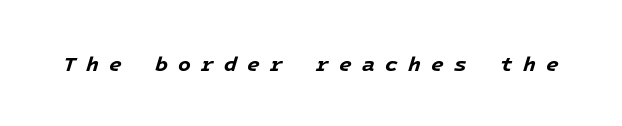
{"italic": "yes", "lean": "right", "slant_degrees": 16, "bold": "yes", "underline": "no", "letter_spacing": "wide", "letter_spacing_em": 0.48, "glyph_px": 21}
